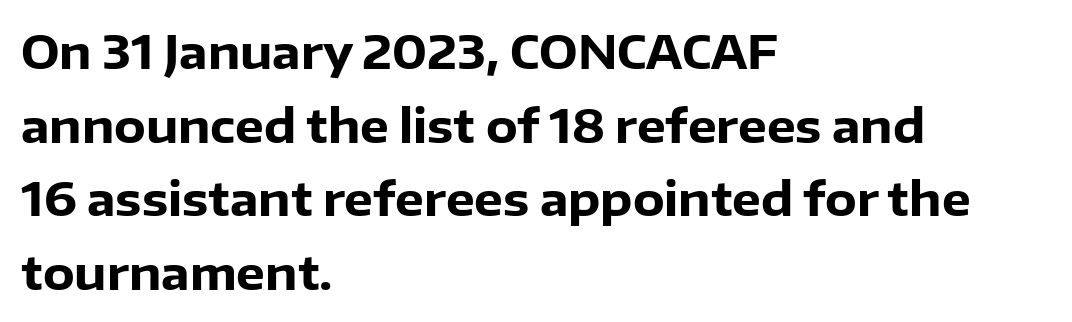
Q: Is the text bold? A: Yes.
Q: Is the text italic (slanted)? A: No, it is upright.
Q: Is the typeface a serif or a sans-serif typeface? A: Sans-serif.
Q: Is the text underlined? A: No.
Q: How is the paragraph aligned? A: Left-aligned.
Q: Is the spacing between letters normal or unusually wide? A: Normal.
Q: Is the spacing between lines tight, normal or loose? A: Normal.
Q: Width (condensed, normal, or wide)? A: Normal.
Q: Stroke contrast? A: Low.
Q: x-height? A: Medium.
Q: Monospaced? A: No.
